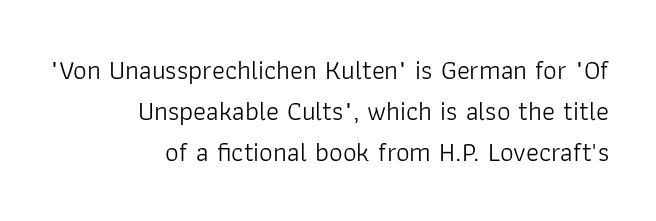
Evenly set lines give the paragraph a standard silhouette. No letter is thick-stroked: the sample isn't bold. What stands out about the letter spacing? Nothing — it is the standard amount. This is roman type, the default non-slanted kind.
